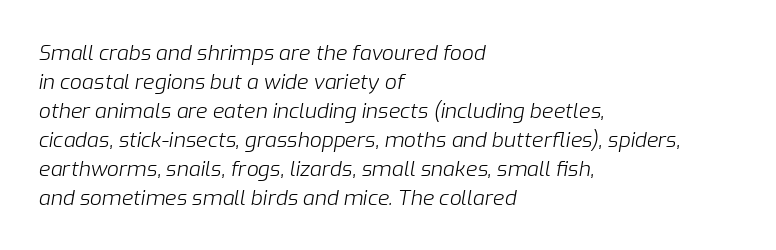
Q: Is the text bold? A: No.
Q: Is the text italic (slanted)? A: Yes, it leans right by about 9 degrees.
Q: Is the text underlined? A: No.
Q: How is the paragraph aligned? A: Left-aligned.
Q: Is the spacing between letters normal or unusually wide? A: Normal.
Q: Is the spacing between lines tight, normal or loose? A: Normal.
